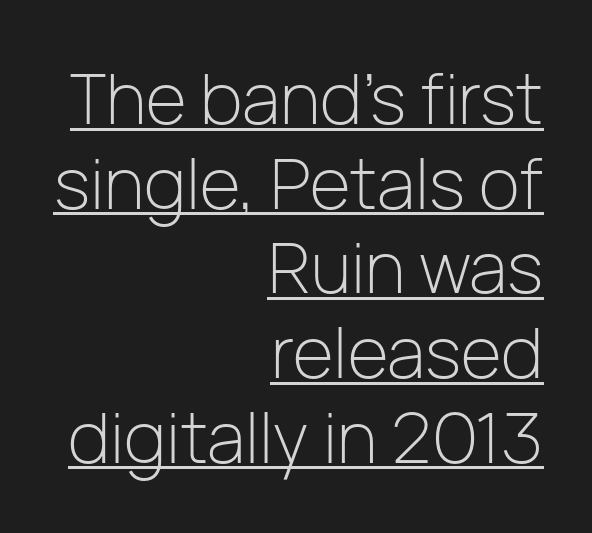
Letterform terminals end flat and unadorned throughout the passage. The letters advance in unequal steps, a hallmark of proportional type. Do the letters lean? They stand straight. Compared with a typical body face, this is equally light or lighter still. Honestly, the letter spacing is just normal — you wouldn't notice it. Is there an underline? Yes — a line sits under the letters.
